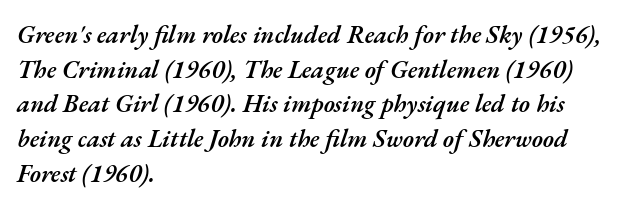
The image shows 25 px text type, italic (leaning right); set left-aligned, normal line spacing (1.39x), normal letter spacing, not underlined.
